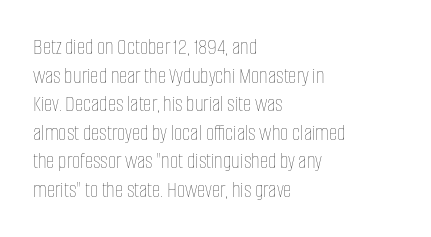
{"italic": "no", "bold": "no", "underline": "no", "align": "left", "line_spacing_ratio": 1.24, "letter_spacing": "normal", "letter_spacing_em": 0.0, "glyph_px": 23}
